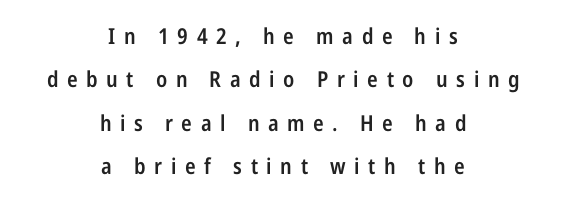
The image shows 22 px text type, upright; set centered, loose line spacing (1.97x), unusually wide letter spacing (+0.39 em), not underlined.
